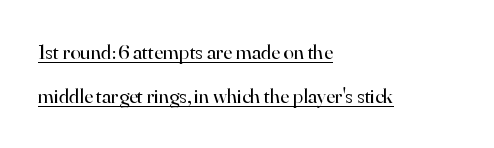
{"italic": "no", "bold": "no", "underline": "yes", "align": "left", "line_spacing": "loose", "line_spacing_ratio": 2.1, "letter_spacing": "normal", "letter_spacing_em": 0.0, "glyph_px": 21}
